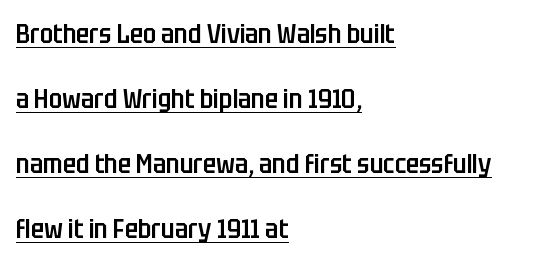
The image shows 27 px text type, upright; set left-aligned, loose line spacing (2.41x), normal letter spacing, underlined.
